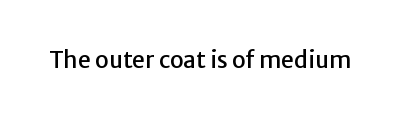
The image shows 23 px text type, upright; set normal letter spacing, not underlined.
